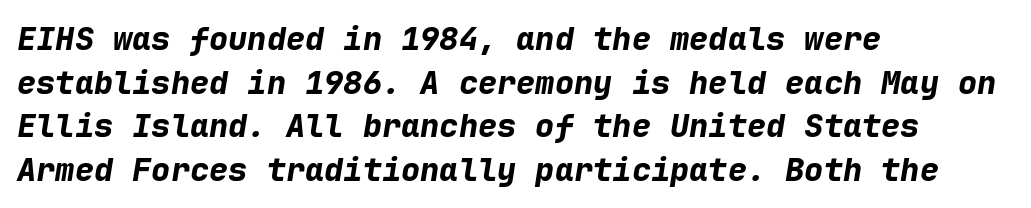
The whole block is typeset with a tilt. The type is set solid horizontally, with unmodified tracking. Interline gaps are of average width in this sample. A dark, heavy texture on the line: the type is bold. Is this a fixed-width face? Yes — each glyph sits in an identical cell. Lines of text with bare space underneath.
